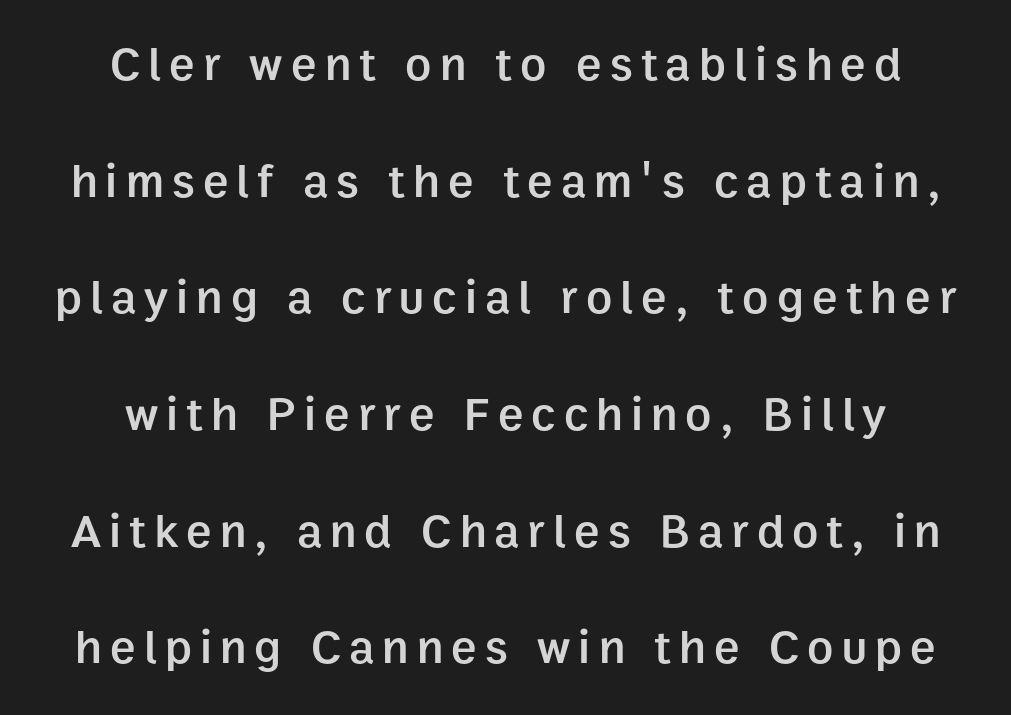
You can tell it's not italic because the verticals are truly vertical. Look at the stroke-to-counter ratio: somewhat heavy, a semibold. Honestly, the rows look like they've been pulled way apart. Each letter's strokes conclude bluntly, with no projecting serifs.
